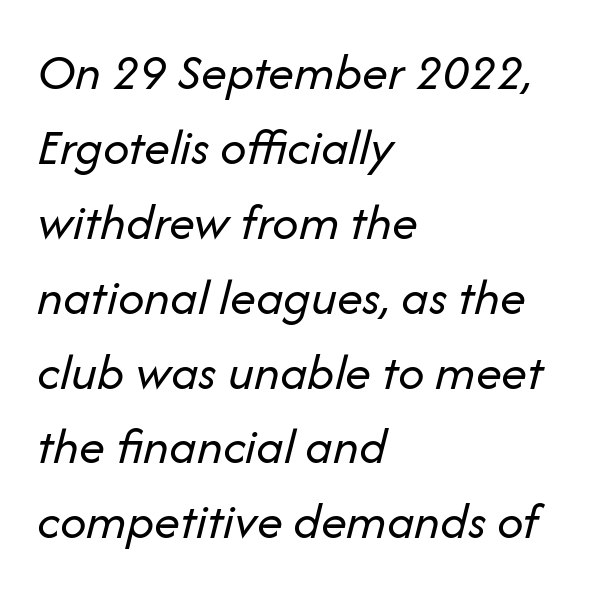
The image shows 52 px regular-weight type, italic (leaning right); set left-aligned, normal line spacing (1.44x), normal letter spacing, not underlined; low stroke contrast and a medium x-height.
